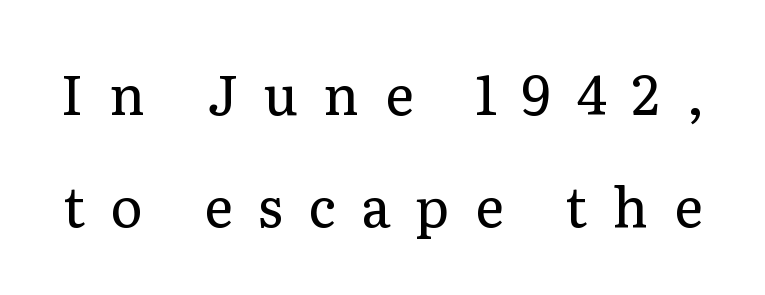
Letterform terminals end in serifs throughout the passage. The passage shown is not underscored anywhere. Each stroke keeps to a modest, everyday thickness or less. The passage shown is typed in a proportional face where columns would drift.
